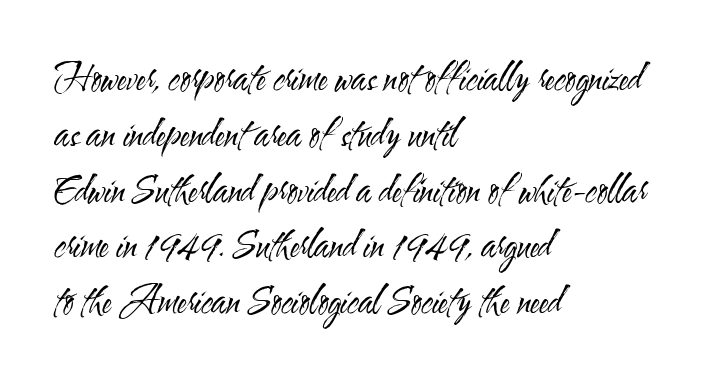
{"serif": "no", "bold": "no", "weight": "regular", "width": "condensed", "stroke_contrast": "medium", "x_height": "small", "monospaced": "no", "underline": "no", "align": "left", "line_spacing": "normal", "line_spacing_ratio": 1.55, "letter_spacing": "normal", "letter_spacing_em": 0.0, "glyph_px": 36}
